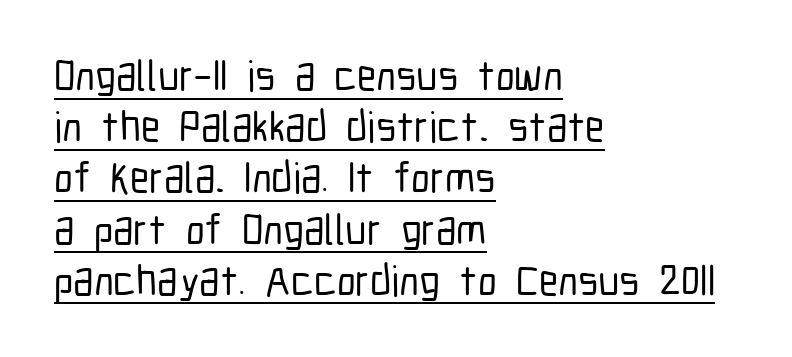
The image shows 43 px condensed sans-serif type, upright; set left-aligned, line spacing 1.19x, normal letter spacing, underlined; low stroke contrast and a medium x-height.
